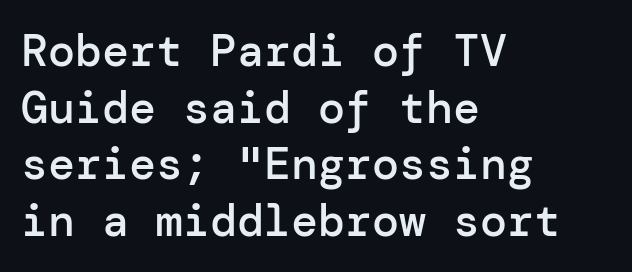
Q: Is the text bold? A: Semi-bold.
Q: Is the text italic (slanted)? A: No, it is upright.
Q: Is the typeface a serif or a sans-serif typeface? A: Sans-serif.
Q: Is the text underlined? A: No.
Q: How is the paragraph aligned? A: Left-aligned.
Q: Is the spacing between letters normal or unusually wide? A: Normal.
Q: Is the spacing between lines tight, normal or loose? A: Normal.
Q: Width (condensed, normal, or wide)? A: Normal.
Q: Stroke contrast? A: Low.
Q: x-height? A: Medium.
